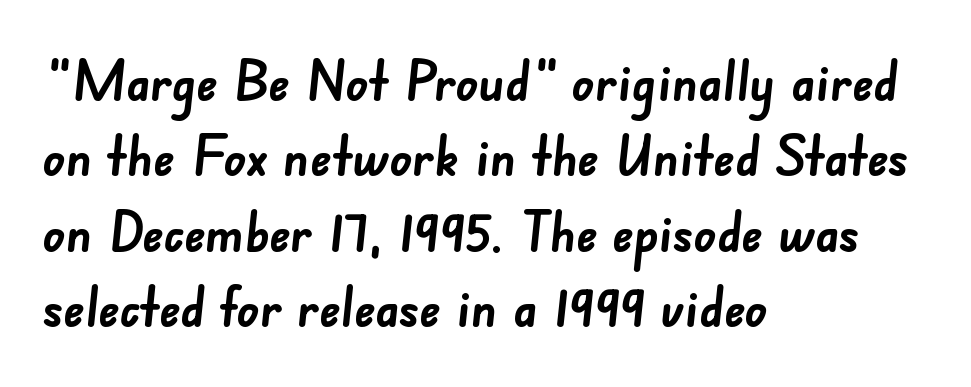
The image shows 55 px semibold sans-serif type; set left-aligned, normal line spacing (1.37x), normal letter spacing, not underlined; low stroke contrast and a small x-height.
